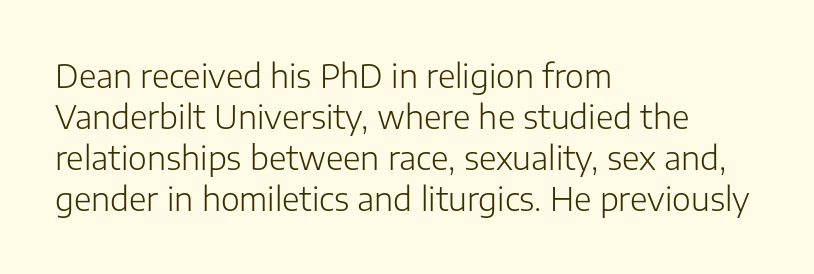
{"serif": "no", "italic": "no", "bold": "no", "weight": "light", "width": "normal", "stroke_contrast": "low", "x_height": "medium", "monospaced": "no", "underline": "no", "align": "left", "line_spacing": "normal", "line_spacing_ratio": 1.28, "letter_spacing": "normal", "letter_spacing_em": 0.0, "glyph_px": 32}
